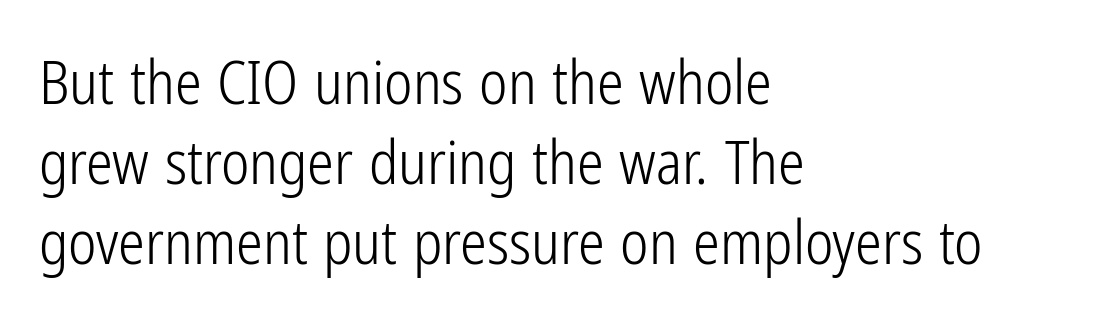
Evenly set lines give the paragraph a standard silhouette. The characters are drawn with everyday or finer stroke widths. The text was rendered using a sans face with plain stroke endings. There is no visible air inserted between adjacent glyphs. This sample has the flowing, uneven cadence of proportional lettering. The rag falls on the right side of this text block.
